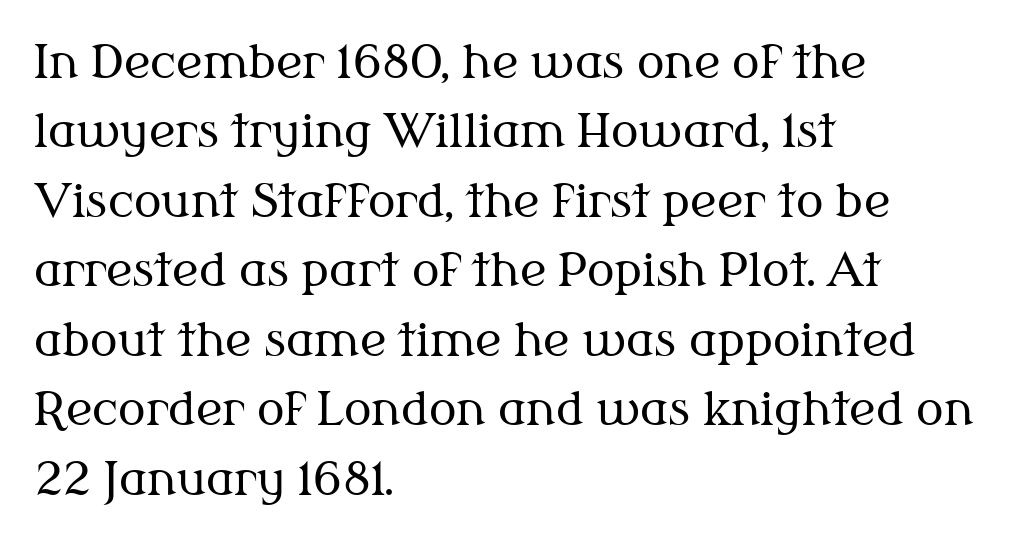
Q: Is the text bold? A: No.
Q: Is the text italic (slanted)? A: No, it is upright.
Q: Is the typeface a serif or a sans-serif typeface? A: Serif.
Q: Is the text underlined? A: No.
Q: How is the paragraph aligned? A: Left-aligned.
Q: Is the spacing between letters normal or unusually wide? A: Normal.
Q: Is the spacing between lines tight, normal or loose? A: Normal.
Q: Width (condensed, normal, or wide)? A: Normal.
Q: Stroke contrast? A: Medium.
Q: x-height? A: Medium.
Q: Monospaced? A: No.
